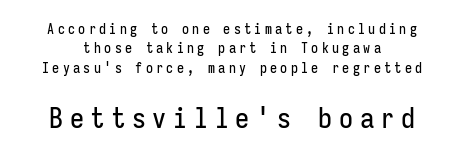
Q: Is the text italic (slanted)? A: No, it is upright.
Q: Is the typeface a serif or a sans-serif typeface? A: Sans-serif.
Q: Is the text underlined? A: No.
Q: Is the spacing between letters normal or unusually wide? A: Unusually wide.
Q: Is the spacing between lines tight, normal or loose? A: Normal.
Q: Which block of text is set in a larger size, the first (top) or the second (bottom)? A: The second (bottom) one.
Q: Width (condensed, normal, or wide)? A: Condensed.
Q: Stroke contrast? A: Low.
Q: x-height? A: Medium.
Q: Monospaced? A: Yes.
